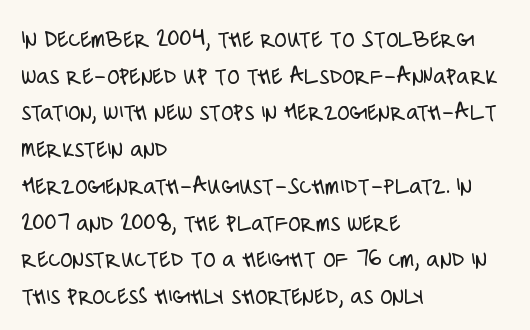
{"italic": "no", "bold": "no", "underline": "no", "align": "left", "line_spacing": "normal", "line_spacing_ratio": 1.47, "letter_spacing": "normal", "letter_spacing_em": 0.0, "glyph_px": 25}
